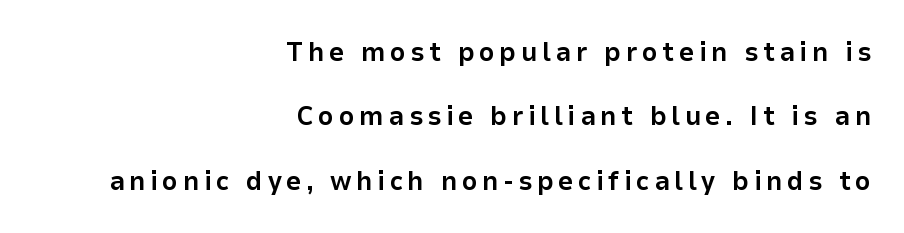
The image shows 27 px bold type, upright; set right-aligned, loose line spacing (2.38x), not underlined.
